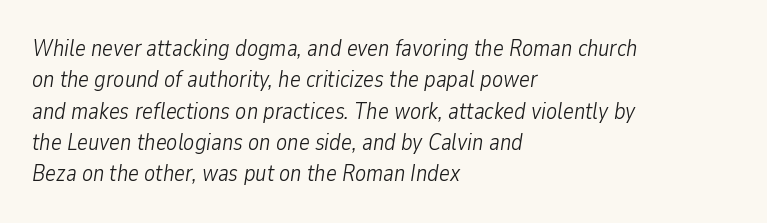
{"italic": "yes", "lean": "right", "slant_degrees": 9, "bold": "no", "underline": "no", "align": "left", "line_spacing": "normal", "line_spacing_ratio": 1.36, "letter_spacing": "normal", "letter_spacing_em": 0.0, "glyph_px": 23}
